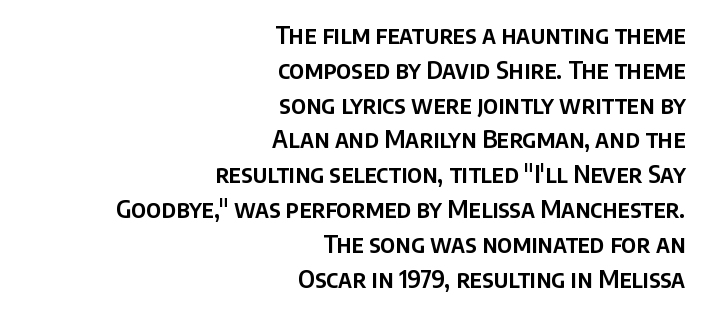
Whoever set this chose a conventional vertical rhythm. A roman cut, with each character standing at attention. All the whitespace from short lines collects on the left. Has an underline been added? It has not. The gaps between neighbouring characters are ordinary and unremarkable.
